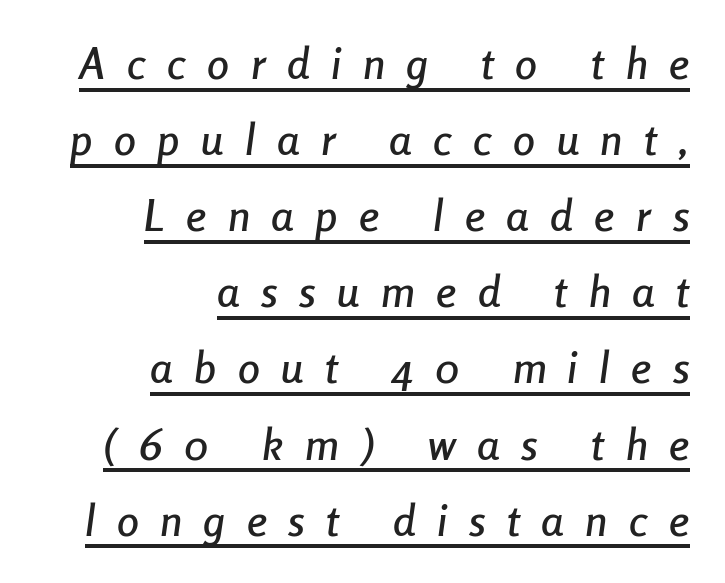
You could not count columns in this text — the font is proportionally spaced. Typeset ragged left — the right edge is the straight one. Has an underline been added? It has. These lines were composed using italics.
